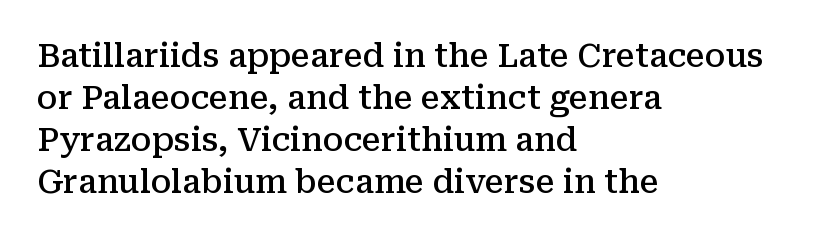
{"serif": "yes", "italic": "no", "bold": "semi", "weight": "semibold", "width": "normal", "stroke_contrast": "medium", "x_height": "medium", "monospaced": "no", "underline": "no", "align": "left", "line_spacing": "normal", "line_spacing_ratio": 1.31, "letter_spacing": "normal", "letter_spacing_em": 0.0, "glyph_px": 32}
